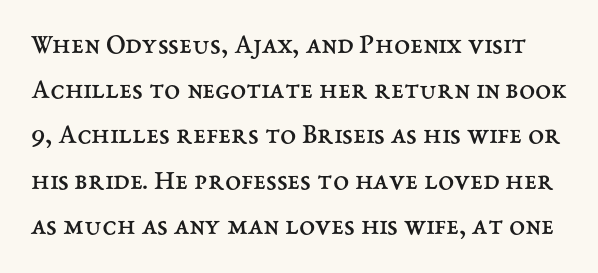
Q: Is the text bold? A: No.
Q: Is the text italic (slanted)? A: No, it is upright.
Q: Is the text underlined? A: No.
Q: Is the spacing between letters normal or unusually wide? A: Normal.
Q: Is the spacing between lines tight, normal or loose? A: Normal.
Q: Width (condensed, normal, or wide)? A: Normal.
Q: Stroke contrast? A: Medium.
Q: x-height? A: Medium.
Q: Monospaced? A: No.
